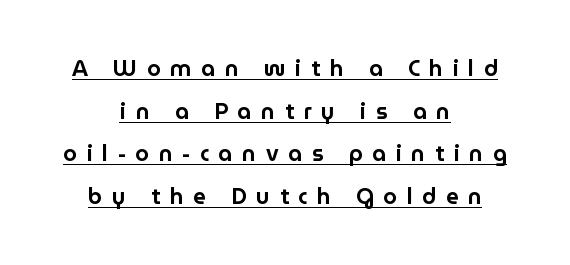
The image shows 22 px text type, upright; set centered, loose line spacing (1.94x), unusually wide letter spacing (+0.44 em), underlined.
